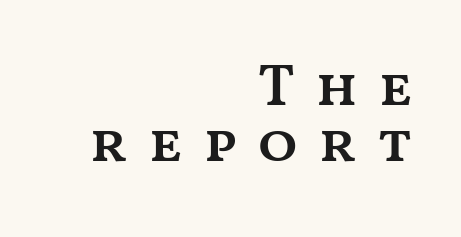
The image shows 59 px semibold, wide type, upright; set right-aligned, tight line spacing (0.95x), unusually wide letter spacing (+0.33 em), not underlined; medium stroke contrast and a medium x-height.
